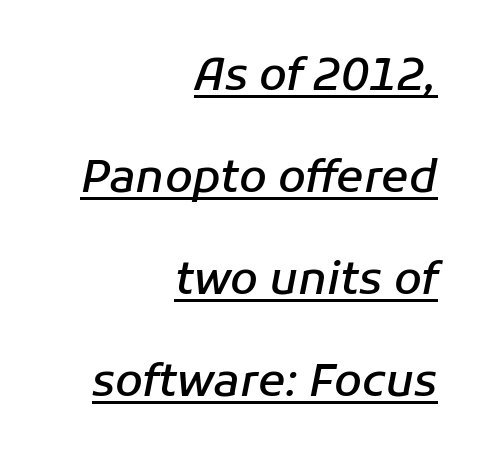
Q: Is the text bold? A: Semi-bold.
Q: Is the text italic (slanted)? A: Yes, it leans right by about 11 degrees.
Q: Is the text underlined? A: Yes.
Q: How is the paragraph aligned? A: Right-aligned.
Q: Is the spacing between letters normal or unusually wide? A: Normal.
Q: Is the spacing between lines tight, normal or loose? A: Loose.
Q: Width (condensed, normal, or wide)? A: Normal.
Q: Stroke contrast? A: Low.
Q: x-height? A: Medium.
Q: Monospaced? A: No.
